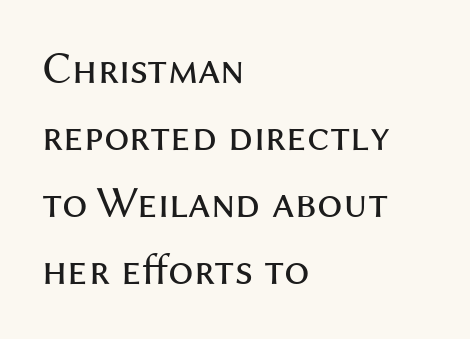
These lines are set flush left with a ragged right edge. Note the varied advance widths — an 'i' is clearly narrower than an 'm'. Has an underline been added? It has not. Summary of vertical rhythm: regular, with standard interline spacing.
